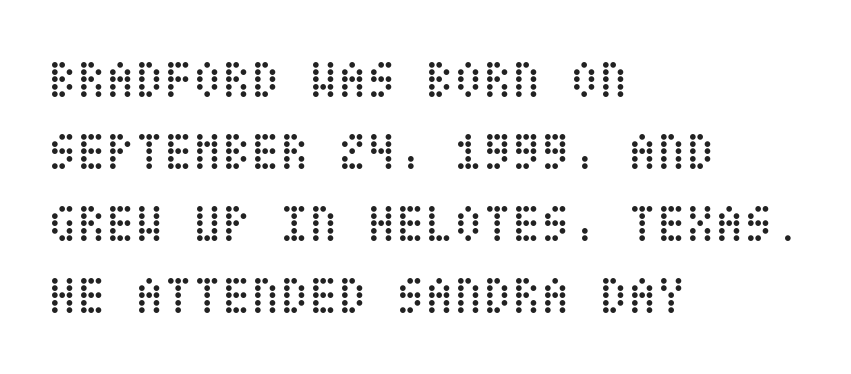
{"italic": "no", "bold": "no", "weight": "regular", "width": "condensed", "stroke_contrast": "low", "x_height": "large", "underline": "no", "align": "left", "line_spacing": "normal", "line_spacing_ratio": 1.36, "letter_spacing": "normal", "letter_spacing_em": 0.0, "glyph_px": 53}
